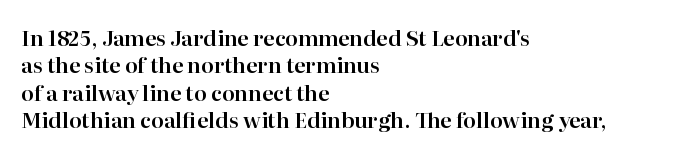
The image shows 21 px text type, upright; set left-aligned, normal line spacing (1.3x), normal letter spacing, not underlined.
